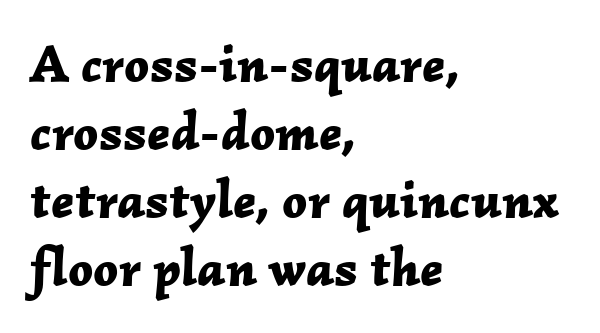
{"italic": "yes", "lean": "right", "slant_degrees": 2, "bold": "yes", "weight": "bold", "width": "normal", "stroke_contrast": "low", "x_height": "medium", "monospaced": "no", "underline": "no", "align": "left", "line_spacing": "normal", "line_spacing_ratio": 1.26, "letter_spacing": "normal", "letter_spacing_em": 0.0, "glyph_px": 54}
